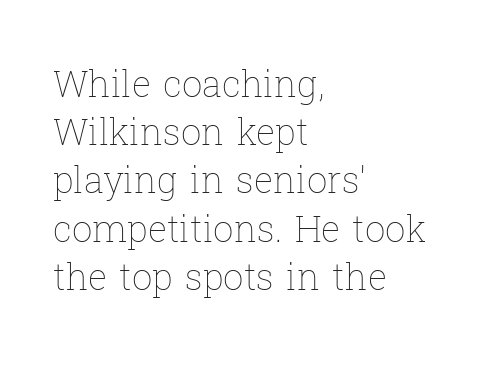
The image shows 36 px thin type, upright; set left-aligned, normal line spacing (1.34x), normal letter spacing, not underlined; low stroke contrast and a medium x-height.
